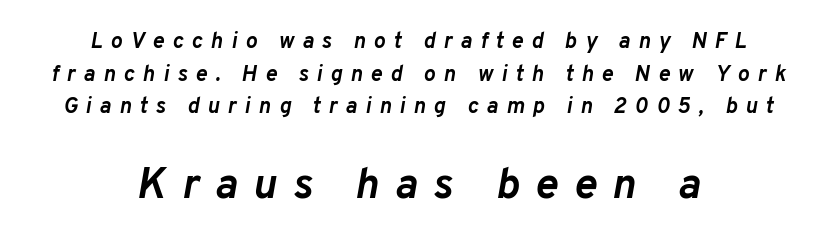
The image shows 43 px semibold type, italic (leaning right); set centered, normal line spacing (1.48x), unusually wide letter spacing (+0.37 em), not underlined; the second (bottom) block is 1.95x larger; low stroke contrast and a medium x-height.
